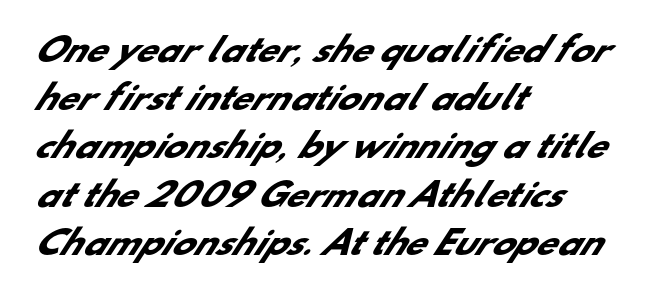
{"serif": "no", "bold": "yes", "weight": "heavy", "width": "normal", "stroke_contrast": "low", "x_height": "small", "monospaced": "no", "underline": "no", "align": "left", "line_spacing": "normal", "line_spacing_ratio": 1.46, "letter_spacing": "normal", "letter_spacing_em": 0.0, "glyph_px": 33}
